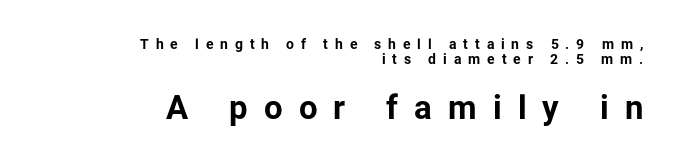
{"serif": "no", "italic": "no", "bold": "yes", "weight": "bold", "width": "normal", "stroke_contrast": "low", "x_height": "medium", "monospaced": "no", "underline": "no", "align": "right", "line_spacing": "tight", "line_spacing_ratio": 1.05, "letter_spacing": "wide", "letter_spacing_em": 0.49, "larger_block": "second", "size_ratio": 2.36, "glyph_px": 33}
